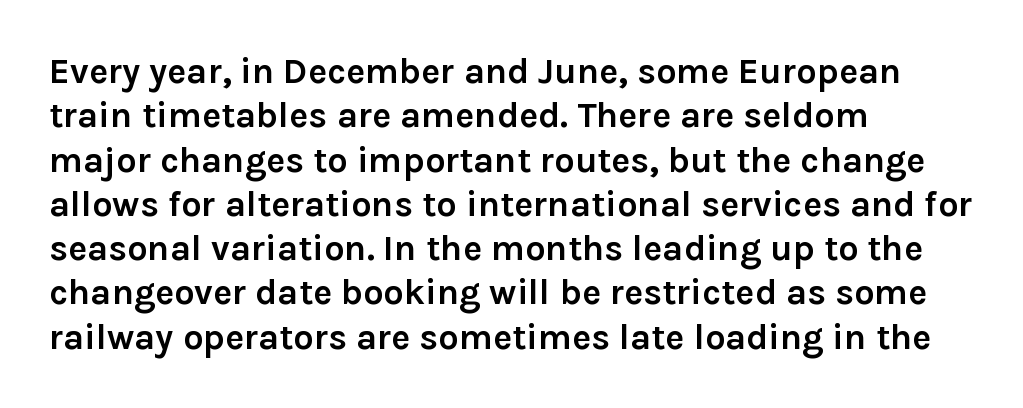
Unmarked baselines from the first word to the last. The type is set solid horizontally, with unmodified tracking. The rendering anchors every line to the left-hand side. Each letter's strokes conclude bluntly, with no projecting serifs. The letters are bold, with thick, heavy strokes. When letters stand straight like this, we call the style roman or upright.
